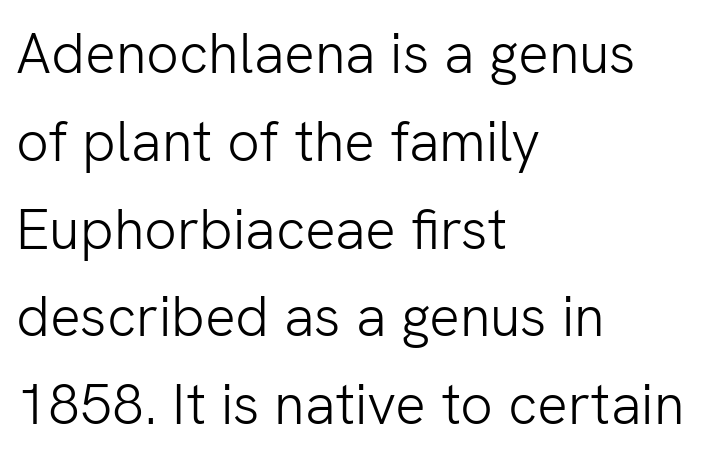
The image shows 57 px light sans-serif type, upright; set left-aligned, normal line spacing (1.54x), normal letter spacing, not underlined; low stroke contrast and a medium x-height.
